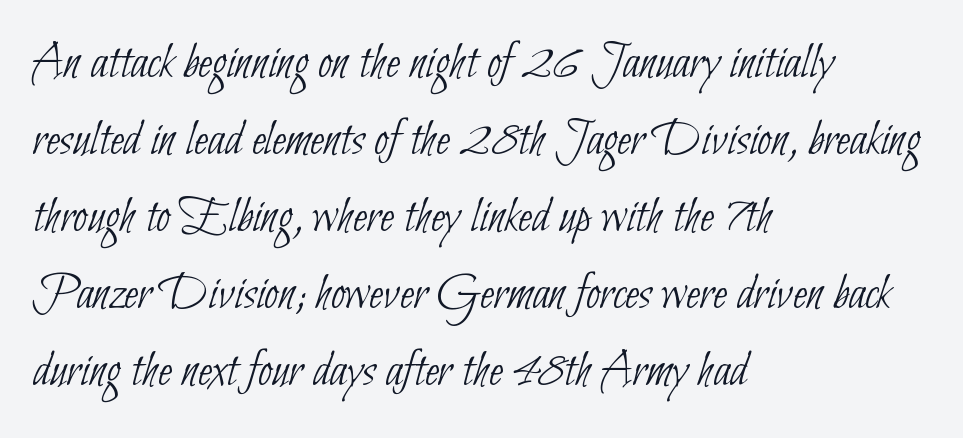
Q: Is the text bold? A: No.
Q: Is the typeface a serif or a sans-serif typeface? A: Sans-serif.
Q: Is the text underlined? A: No.
Q: How is the paragraph aligned? A: Left-aligned.
Q: Is the spacing between letters normal or unusually wide? A: Normal.
Q: Is the spacing between lines tight, normal or loose? A: Normal.
Q: Width (condensed, normal, or wide)? A: Condensed.
Q: Stroke contrast? A: Low.
Q: x-height? A: Small.
Q: Monospaced? A: No.
